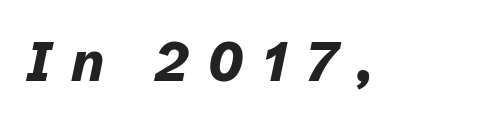
{"italic": "yes", "lean": "right", "slant_degrees": 12, "bold": "yes", "weight": "bold", "width": "normal", "stroke_contrast": "low", "x_height": "medium", "monospaced": "no", "underline": "no", "letter_spacing": "wide", "letter_spacing_em": 0.37, "glyph_px": 55}
